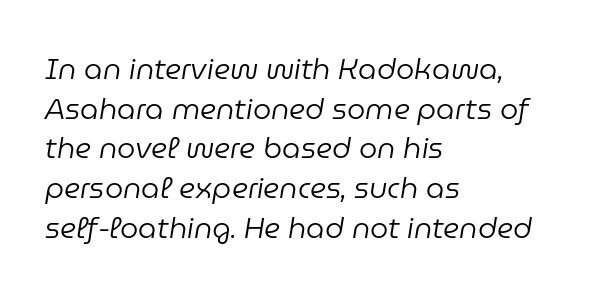
The image shows 29 px regular-weight type, italic (leaning right); set left-aligned, normal line spacing (1.37x), normal letter spacing, not underlined; low stroke contrast and a medium x-height.
